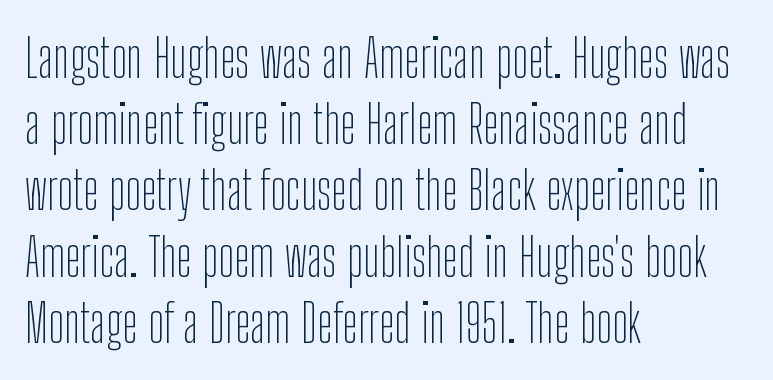
Q: Is the text bold? A: No.
Q: Is the text italic (slanted)? A: No, it is upright.
Q: Is the typeface a serif or a sans-serif typeface? A: Sans-serif.
Q: Is the text underlined? A: No.
Q: How is the paragraph aligned? A: Left-aligned.
Q: Is the spacing between letters normal or unusually wide? A: Normal.
Q: Is the spacing between lines tight, normal or loose? A: Normal.
Q: Width (condensed, normal, or wide)? A: Condensed.
Q: Stroke contrast? A: Low.
Q: x-height? A: Medium.
Q: Monospaced? A: No.
